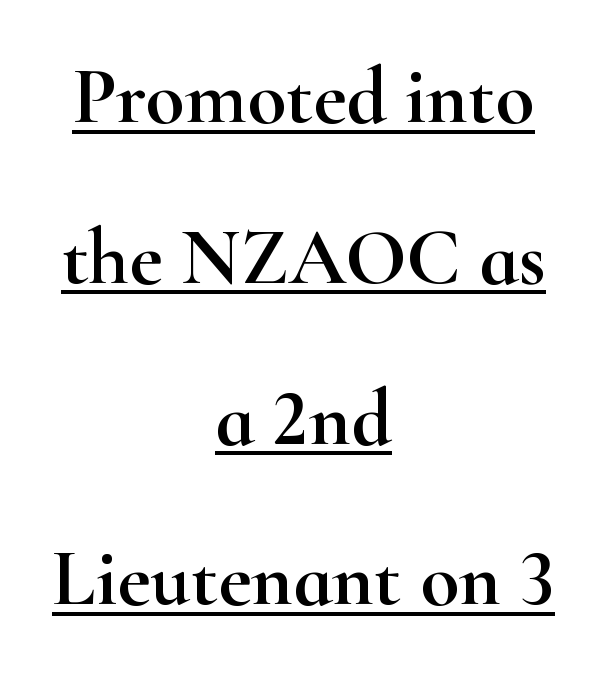
The image shows 80 px wide serif type, upright; set centered, loose line spacing (2.01x), normal letter spacing, underlined; high stroke contrast and a small x-height.
